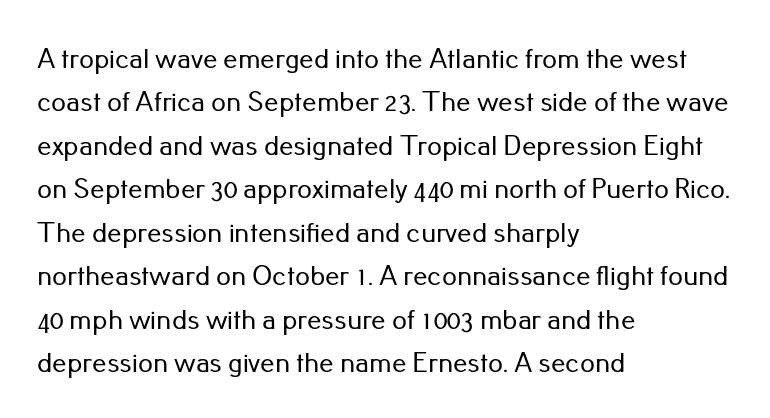
{"serif": "no", "italic": "no", "width": "normal", "stroke_contrast": "low", "x_height": "small", "monospaced": "no", "underline": "no", "align": "left", "line_spacing": "normal", "line_spacing_ratio": 1.5, "letter_spacing": "normal", "letter_spacing_em": 0.0, "glyph_px": 29}
